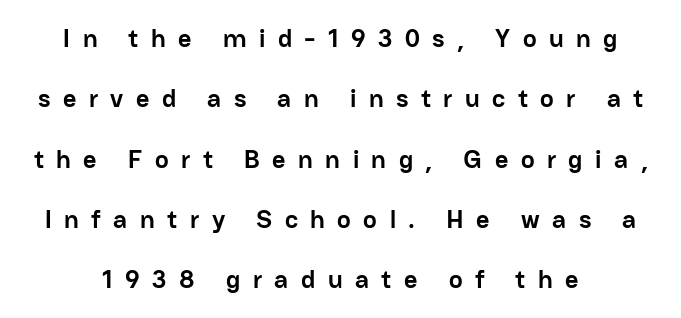
The image shows 26 px bold type, upright; set loose line spacing (2.32x), unusually wide letter spacing (+0.48 em), not underlined.
